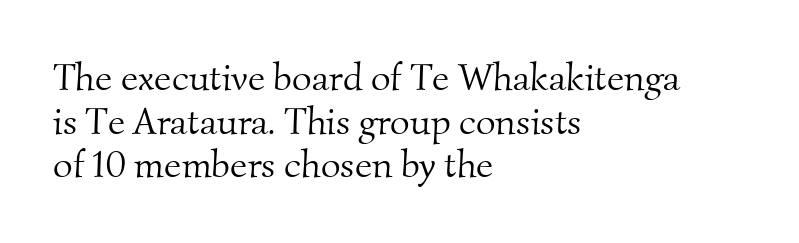
The image shows 38 px light serif type; set left-aligned, tight line spacing (1.15x), normal letter spacing, not underlined; medium stroke contrast and a small x-height.
